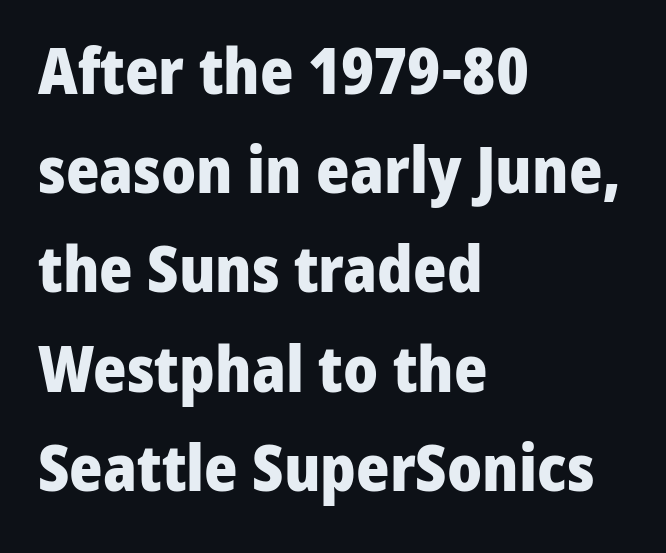
Look at the stroke-to-counter ratio: heavy, a bold. The paragraph shown leans on its left margin. The letters advance in unequal steps, a hallmark of proportional type. The text was rendered using a sans face with plain stroke endings. These lines keep a tight, regular rhythm from letter to letter. The space beneath each line is pristine and unruled.
